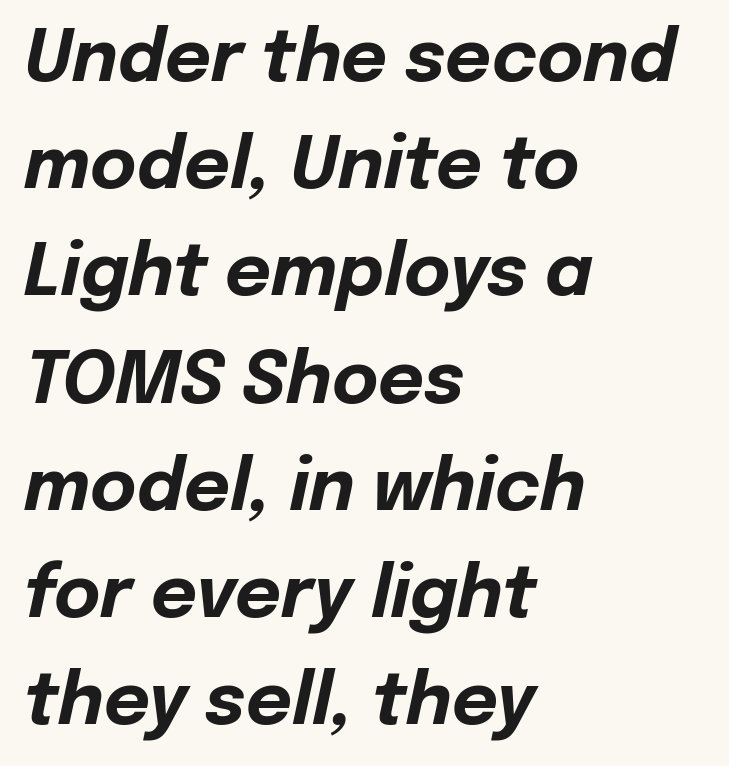
Q: Is the text bold? A: Yes.
Q: Is the text italic (slanted)? A: Yes, it leans right by about 12 degrees.
Q: Is the text underlined? A: No.
Q: How is the paragraph aligned? A: Left-aligned.
Q: Is the spacing between letters normal or unusually wide? A: Normal.
Q: Is the spacing between lines tight, normal or loose? A: Normal.
Q: Width (condensed, normal, or wide)? A: Normal.
Q: Stroke contrast? A: Low.
Q: x-height? A: Medium.
Q: Monospaced? A: No.
